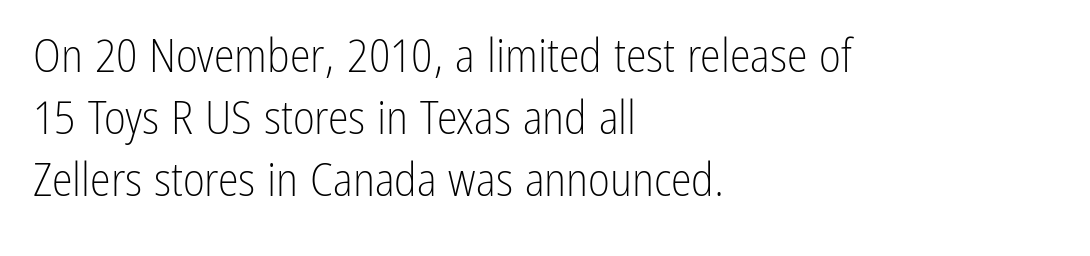
The image shows 47 px light, condensed sans-serif type, upright; set left-aligned, normal line spacing (1.32x), normal letter spacing, not underlined; low stroke contrast and a medium x-height.
